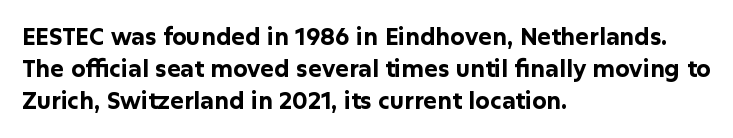
{"italic": "no", "bold": "yes", "underline": "no", "align": "left", "line_spacing": "normal", "line_spacing_ratio": 1.4, "letter_spacing": "normal", "letter_spacing_em": 0.0, "glyph_px": 23}
